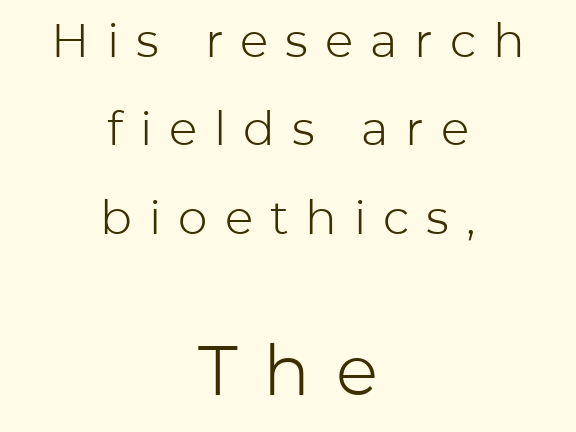
This layout puts the modest block above and the oversized block below. Unmarked baselines from the first word to the last. Do the letters lean? They stand straight. Stems and bowls with no extra thickness — not bold. Honestly, the letter spacing is so wide it's the main thing you notice.
